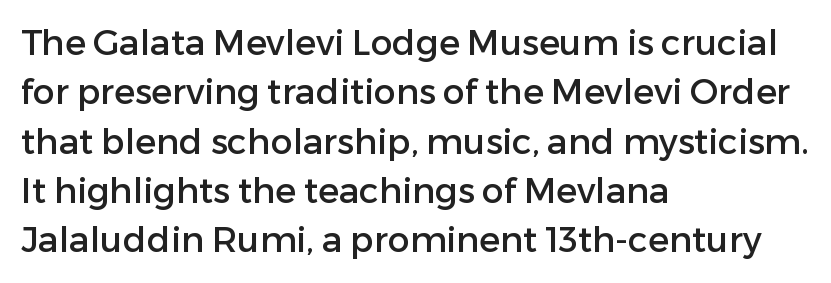
{"serif": "no", "italic": "no", "width": "normal", "stroke_contrast": "low", "x_height": "medium", "monospaced": "no", "underline": "no", "align": "left", "line_spacing": "normal", "line_spacing_ratio": 1.41, "letter_spacing": "normal", "letter_spacing_em": 0.0, "glyph_px": 35}
